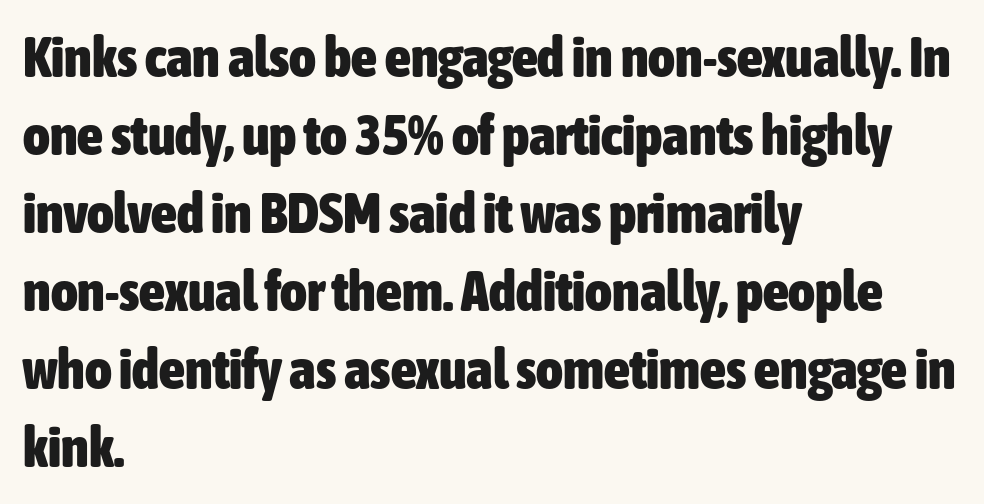
The lettering stays uniformly vertical, giving the passage a roman look. Bare-footed words on every line. Here the designer chose a conventional face with non-uniform glyph widths. This is heavy type, rendered in bold. The designer left line spacing at the default. A typesetter would label this face a sans.
